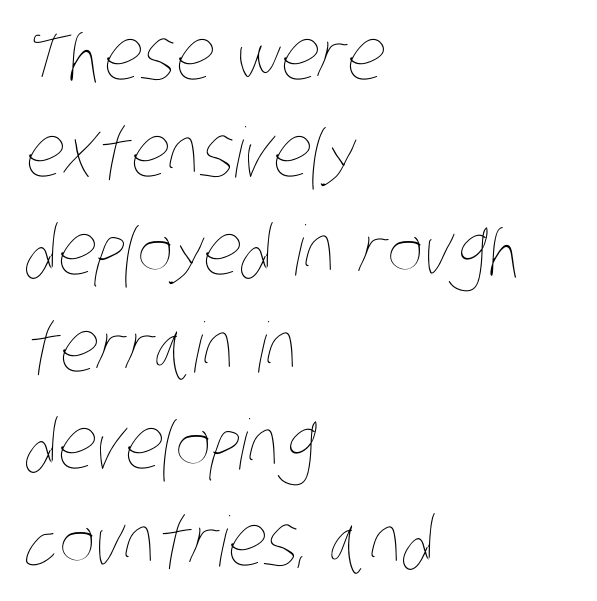
The image shows 69 px thin, condensed type; set left-aligned, normal line spacing (1.41x), normal letter spacing, not underlined; low stroke contrast and a large x-height.
